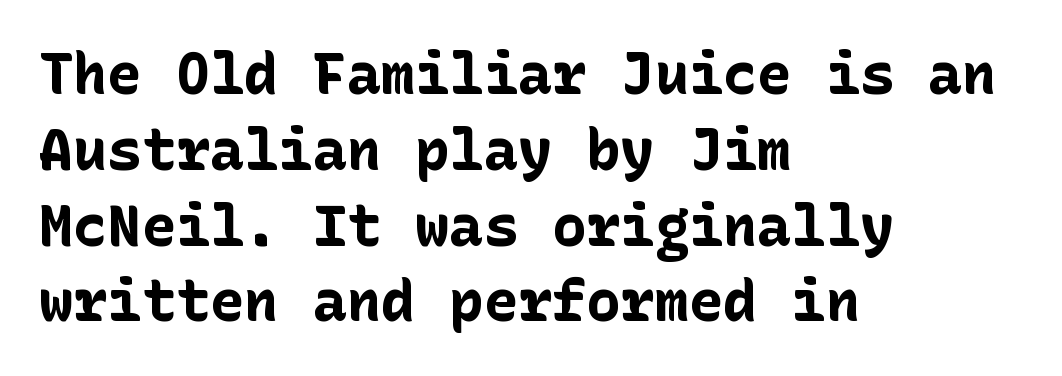
The image shows 57 px bold sans-serif type, upright; set left-aligned, normal line spacing (1.33x), normal letter spacing, not underlined; low stroke contrast and a medium x-height.
